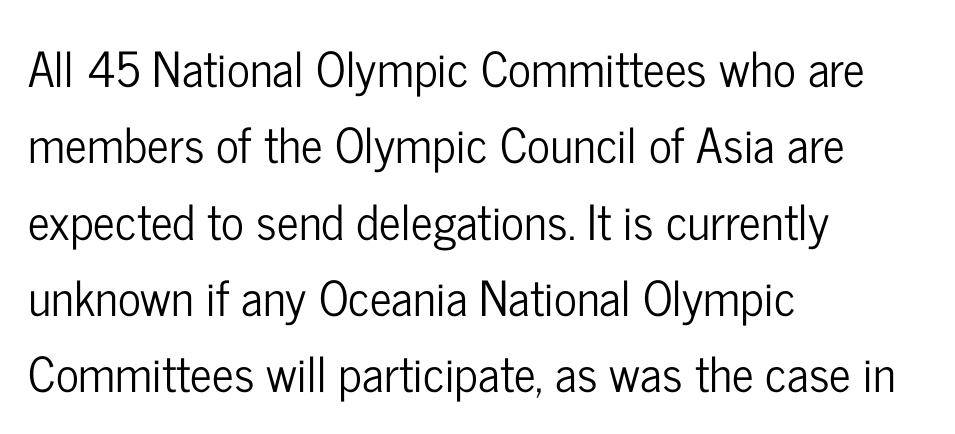
Q: Is the text italic (slanted)? A: No, it is upright.
Q: Is the typeface a serif or a sans-serif typeface? A: Sans-serif.
Q: Is the text underlined? A: No.
Q: How is the paragraph aligned? A: Left-aligned.
Q: Is the spacing between letters normal or unusually wide? A: Normal.
Q: Is the spacing between lines tight, normal or loose? A: Normal.
Q: Width (condensed, normal, or wide)? A: Condensed.
Q: Stroke contrast? A: Low.
Q: x-height? A: Medium.
Q: Monospaced? A: No.
